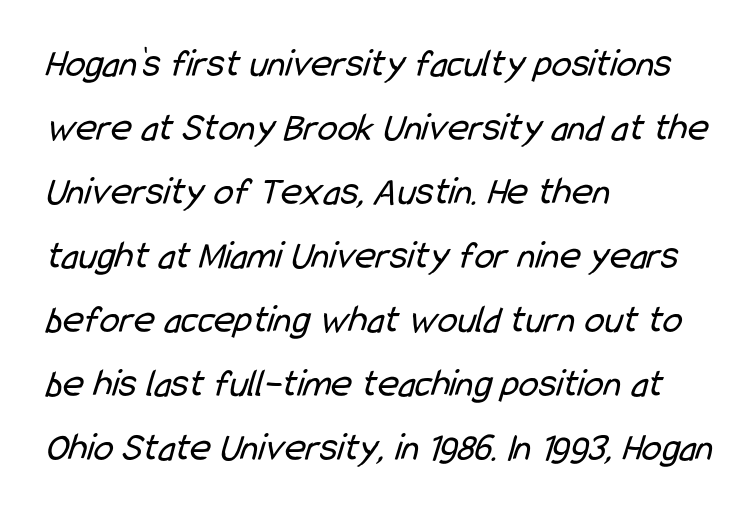
{"serif": "no", "bold": "no", "weight": "regular", "width": "condensed", "stroke_contrast": "low", "x_height": "medium", "monospaced": "no", "underline": "no", "align": "left", "line_spacing": "normal", "line_spacing_ratio": 1.6, "letter_spacing": "normal", "letter_spacing_em": 0.0, "glyph_px": 40}
